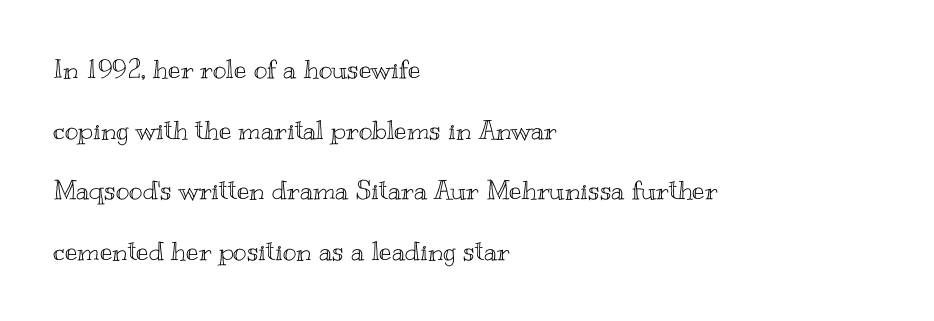
{"italic": "no", "underline": "no", "align": "left", "line_spacing": "loose", "line_spacing_ratio": 2.33, "letter_spacing": "normal", "letter_spacing_em": 0.0, "glyph_px": 26}
